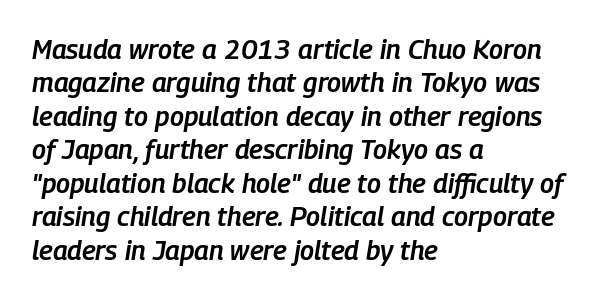
The image shows 27 px text type, italic (leaning right); set left-aligned, line spacing 1.24x, normal letter spacing, not underlined.
